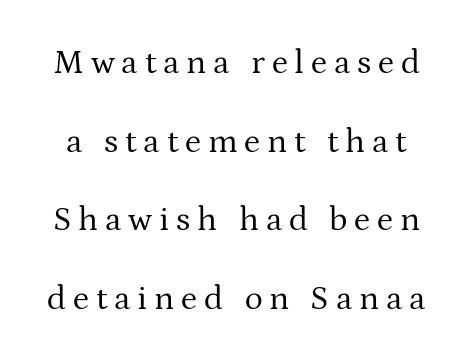
Q: Is the text bold? A: No.
Q: Is the text italic (slanted)? A: No, it is upright.
Q: Is the typeface a serif or a sans-serif typeface? A: Serif.
Q: Is the text underlined? A: No.
Q: Is the spacing between letters normal or unusually wide? A: Unusually wide.
Q: Is the spacing between lines tight, normal or loose? A: Loose.
Q: Width (condensed, normal, or wide)? A: Normal.
Q: Stroke contrast? A: Medium.
Q: x-height? A: Medium.
Q: Monospaced? A: No.
